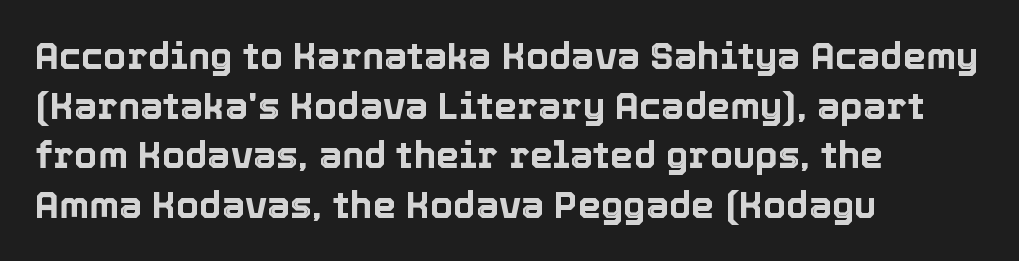
Q: Is the text italic (slanted)? A: No, it is upright.
Q: Is the text underlined? A: No.
Q: How is the paragraph aligned? A: Left-aligned.
Q: Is the spacing between letters normal or unusually wide? A: Normal.
Q: Is the spacing between lines tight, normal or loose? A: Normal.
Q: Width (condensed, normal, or wide)? A: Normal.
Q: x-height? A: Medium.
Q: Monospaced? A: No.
